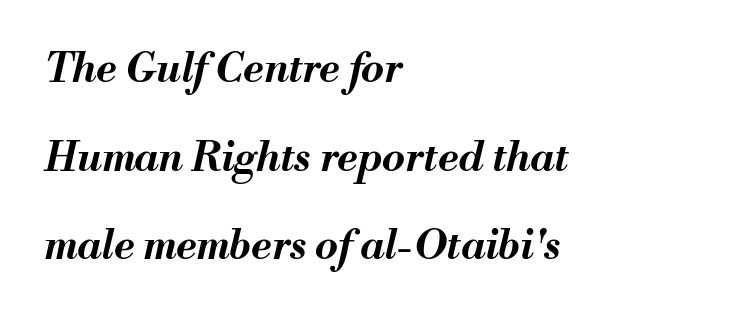
Regarding leading, the lines here are spaced well apart. Tall strokes in this sample are angled rather than plumb. A classic flush-left, rag-right setting is used for this passage. A dark, heavy texture on the line: the type is bold.
